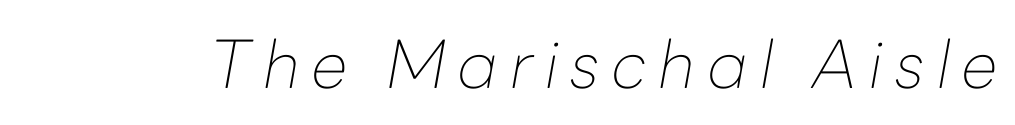
Looks like regular typesetting: each glyph gets only the width it needs. The space beneath each line is pristine and unruled. Slant detected: the letters are inclined. These glyphs show unthickened strokes, regular width or finer.
